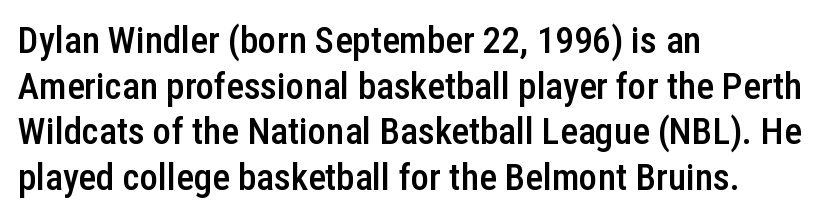
Short and long lines alike share a common starting point at left. This rendering employs a face without finishing strokes, i.e., a sans-serif. Caption: semibold face, moderately heavy strokes. Each letter keeps its own natural width here, so spacing adapts to shape. Caption: standard tracking, unaltered.
